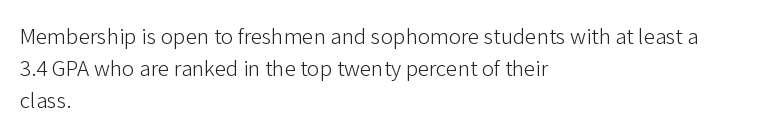
Q: Is the text bold? A: No.
Q: Is the text italic (slanted)? A: No, it is upright.
Q: Is the text underlined? A: No.
Q: How is the paragraph aligned? A: Left-aligned.
Q: Is the spacing between letters normal or unusually wide? A: Normal.
Q: Is the spacing between lines tight, normal or loose? A: Normal.
